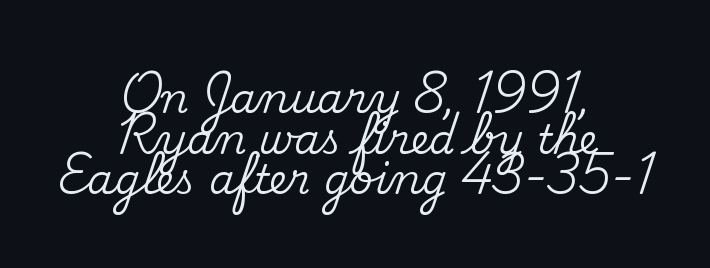
{"width": "normal", "stroke_contrast": "medium", "x_height": "small", "monospaced": "no", "underline": "no", "align": "center", "line_spacing": "tight", "line_spacing_ratio": 0.99, "letter_spacing": "normal", "letter_spacing_em": 0.0, "glyph_px": 41}
